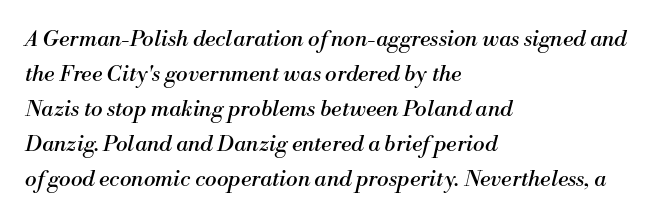
{"italic": "yes", "lean": "right", "slant_degrees": 13, "bold": "no", "underline": "no", "align": "left", "line_spacing": "normal", "line_spacing_ratio": 1.59, "letter_spacing": "normal", "letter_spacing_em": 0.0, "glyph_px": 22}
